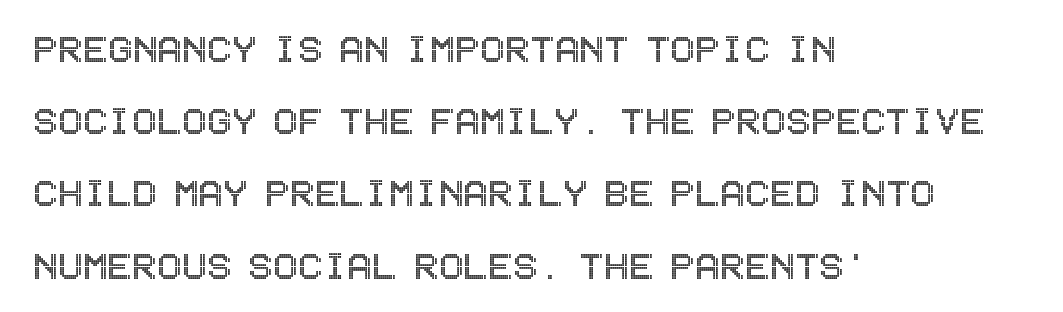
{"italic": "no", "width": "condensed", "x_height": "large", "underline": "no", "align": "left", "line_spacing": "normal", "line_spacing_ratio": 1.57, "letter_spacing": "normal", "letter_spacing_em": 0.0, "glyph_px": 46}
